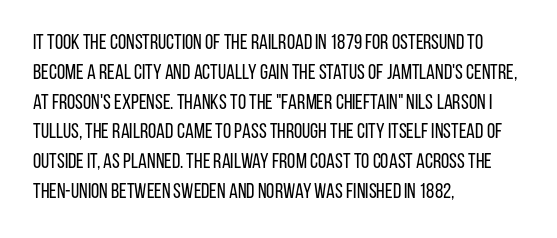
Q: Is the text bold? A: No.
Q: Is the text italic (slanted)? A: No, it is upright.
Q: Is the text underlined? A: No.
Q: How is the paragraph aligned? A: Left-aligned.
Q: Is the spacing between letters normal or unusually wide? A: Normal.
Q: Is the spacing between lines tight, normal or loose? A: Normal.
